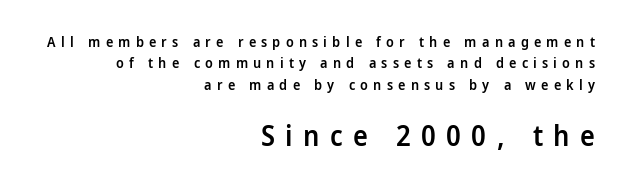
{"serif": "no", "italic": "no", "bold": "semi", "weight": "semibold", "width": "normal", "stroke_contrast": "low", "x_height": "medium", "monospaced": "no", "underline": "no", "align": "right", "line_spacing": "normal", "line_spacing_ratio": 1.53, "letter_spacing": "wide", "letter_spacing_em": 0.37, "larger_block": "second", "size_ratio": 2.0, "glyph_px": 28}
